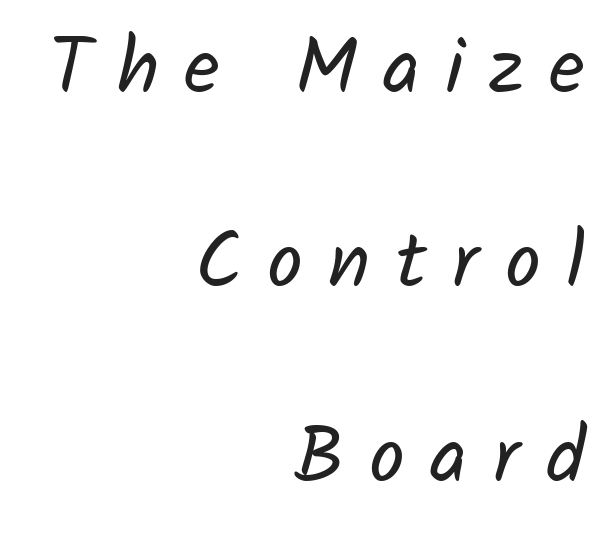
{"serif": "no", "bold": "no", "weight": "regular", "width": "normal", "stroke_contrast": "low", "x_height": "medium", "monospaced": "no", "underline": "no", "align": "right", "line_spacing": "loose", "line_spacing_ratio": 2.46, "letter_spacing": "wide", "letter_spacing_em": 0.32, "glyph_px": 79}
